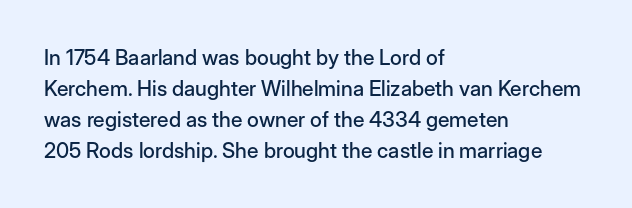
The image shows 21 px text type, upright; set left-aligned, normal line spacing (1.47x), normal letter spacing, not underlined.
